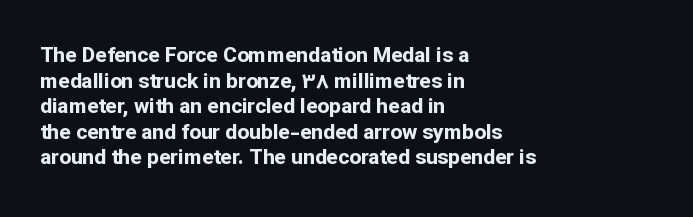
Is there any slant? The stems are plumb. The zone under the glyphs is completely vacant. Caption: bold face, heavy strokes. Each word holds together tightly as a unit, with standard inter-letter gaps. Does the copy run flush right? No — it runs flush left.
